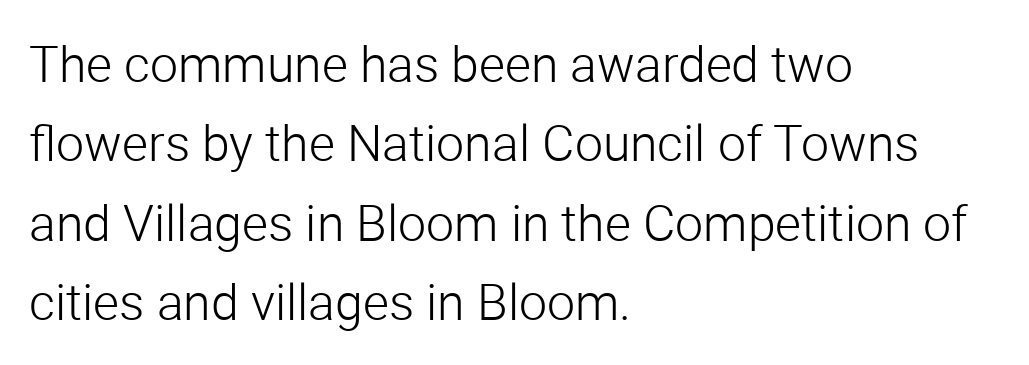
Q: Is the text bold? A: No.
Q: Is the text italic (slanted)? A: No, it is upright.
Q: Is the typeface a serif or a sans-serif typeface? A: Sans-serif.
Q: Is the text underlined? A: No.
Q: How is the paragraph aligned? A: Left-aligned.
Q: Is the spacing between letters normal or unusually wide? A: Normal.
Q: Is the spacing between lines tight, normal or loose? A: Normal.
Q: Width (condensed, normal, or wide)? A: Normal.
Q: Stroke contrast? A: Low.
Q: x-height? A: Medium.
Q: Monospaced? A: No.
